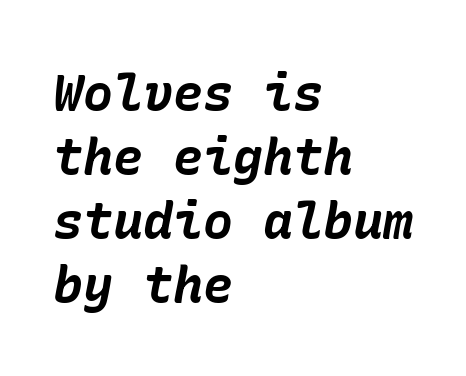
Q: Is the text bold? A: Yes.
Q: Is the text italic (slanted)? A: Yes, it leans right by about 10 degrees.
Q: Is the text underlined? A: No.
Q: How is the paragraph aligned? A: Left-aligned.
Q: Is the spacing between letters normal or unusually wide? A: Normal.
Q: Is the spacing between lines tight, normal or loose? A: Normal.
Q: Width (condensed, normal, or wide)? A: Normal.
Q: Stroke contrast? A: Low.
Q: x-height? A: Medium.
